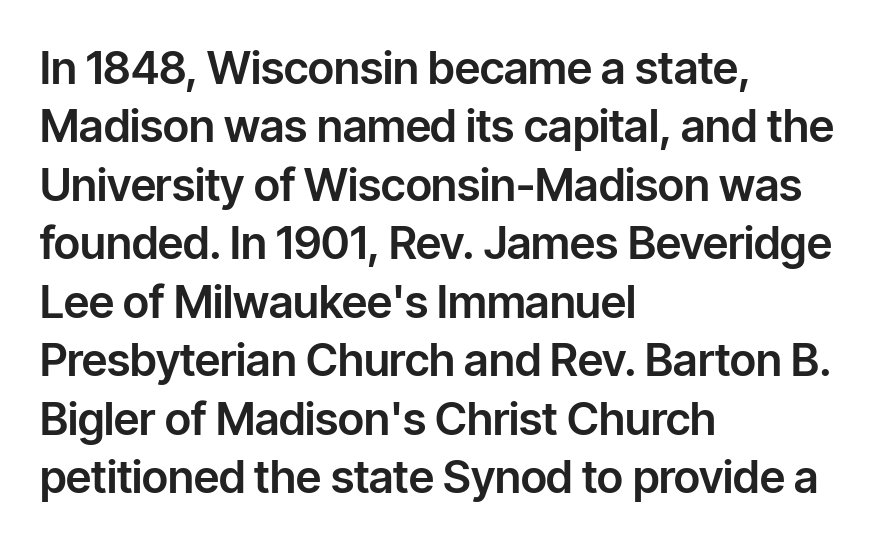
The image shows 45 px sans-serif type, upright; set left-aligned, normal line spacing (1.3x), normal letter spacing, not underlined; low stroke contrast and a medium x-height.
